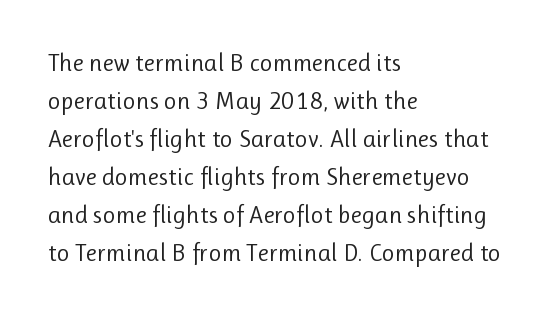
The font's upright variant was chosen for this text. The specimen omits any rule beneath the text block's lines. All the whitespace from short lines collects on the right. Tracking here is standard; glyphs follow each other at the usual distance.
